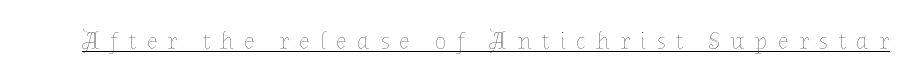
Q: Is the text bold? A: No.
Q: Is the text italic (slanted)? A: No, it is upright.
Q: Is the text underlined? A: Yes.
Q: Is the spacing between letters normal or unusually wide? A: Unusually wide.
